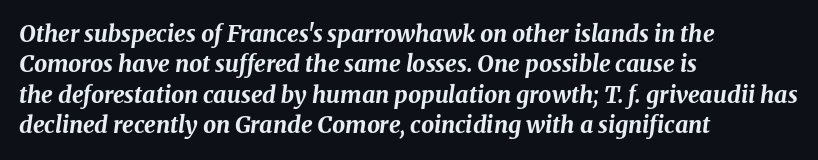
Q: Is the text bold? A: Yes.
Q: Is the text italic (slanted)? A: Yes, it leans right by about 8 degrees.
Q: Is the text underlined? A: No.
Q: How is the paragraph aligned? A: Left-aligned.
Q: Is the spacing between letters normal or unusually wide? A: Normal.
Q: Is the spacing between lines tight, normal or loose? A: Normal.
